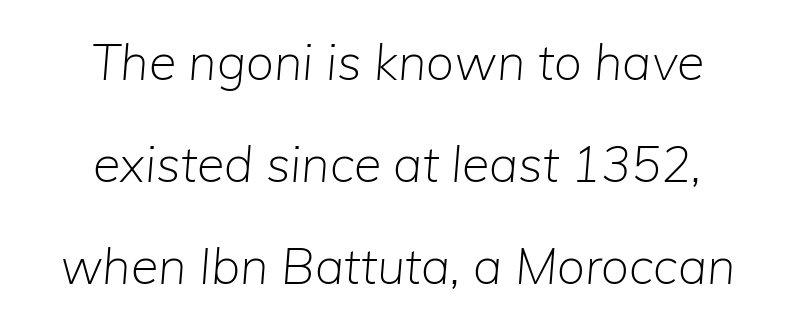
Q: Is the text bold? A: No.
Q: Is the text italic (slanted)? A: Yes, it leans right by about 5 degrees.
Q: Is the text underlined? A: No.
Q: How is the paragraph aligned? A: Centered.
Q: Is the spacing between letters normal or unusually wide? A: Normal.
Q: Is the spacing between lines tight, normal or loose? A: Loose.
Q: Width (condensed, normal, or wide)? A: Normal.
Q: Stroke contrast? A: Low.
Q: x-height? A: Medium.
Q: Monospaced? A: No.
